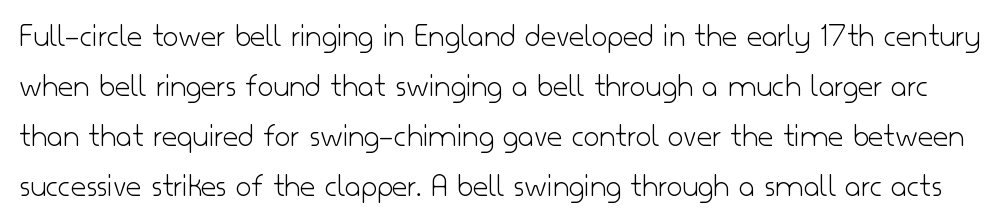
Q: Is the text bold? A: No.
Q: Is the text italic (slanted)? A: No, it is upright.
Q: Is the typeface a serif or a sans-serif typeface? A: Sans-serif.
Q: Is the text underlined? A: No.
Q: Is the spacing between letters normal or unusually wide? A: Normal.
Q: Is the spacing between lines tight, normal or loose? A: Normal.
Q: Width (condensed, normal, or wide)? A: Normal.
Q: Stroke contrast? A: Low.
Q: x-height? A: Small.
Q: Monospaced? A: No.
